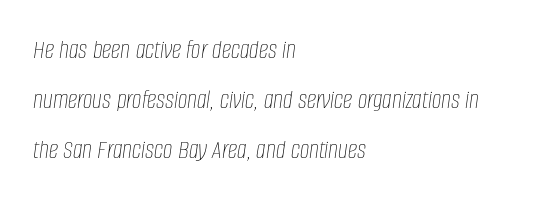
{"italic": "yes", "lean": "right", "slant_degrees": 8, "bold": "no", "underline": "no", "align": "left", "line_spacing_ratio": 1.85, "letter_spacing": "normal", "letter_spacing_em": 0.0, "glyph_px": 27}
